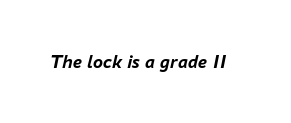
Q: Is the text bold? A: Yes.
Q: Is the text italic (slanted)? A: Yes, it leans right by about 16 degrees.
Q: Is the text underlined? A: No.
Q: Is the spacing between letters normal or unusually wide? A: Normal.
